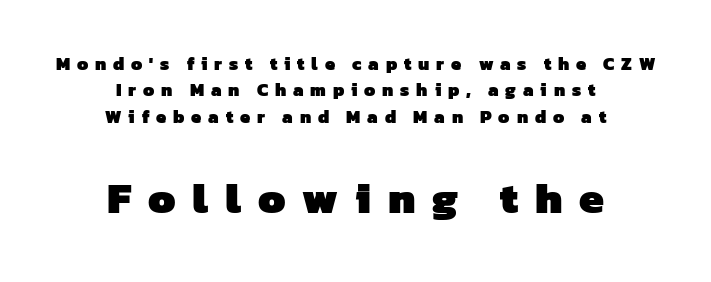
A sans-serif font was chosen for this passage. Anything drawn beneath the words? Only blank space. Each glyph is drawn with heavy, bold strokes. Observe the wide spacing: letters keep a clear distance from each other.
